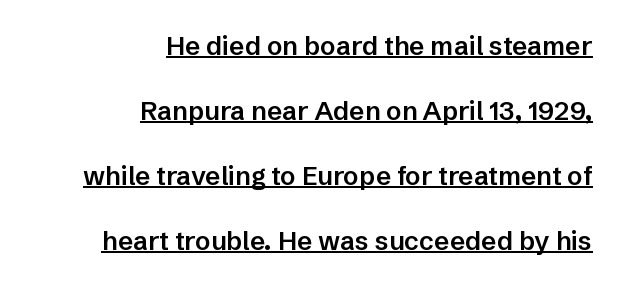
{"italic": "no", "bold": "semi", "underline": "yes", "align": "right", "line_spacing": "loose", "line_spacing_ratio": 2.5, "letter_spacing": "normal", "letter_spacing_em": 0.0, "glyph_px": 26}
